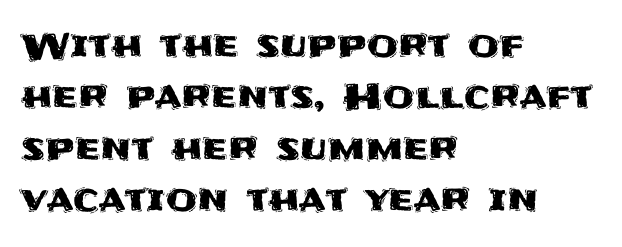
Q: Is the text italic (slanted)? A: No, it is upright.
Q: Is the typeface a serif or a sans-serif typeface? A: Sans-serif.
Q: Is the text underlined? A: No.
Q: How is the paragraph aligned? A: Left-aligned.
Q: Is the spacing between letters normal or unusually wide? A: Normal.
Q: Is the spacing between lines tight, normal or loose? A: Normal.
Q: Width (condensed, normal, or wide)? A: Normal.
Q: Stroke contrast? A: Medium.
Q: x-height? A: Large.
Q: Monospaced? A: No.
